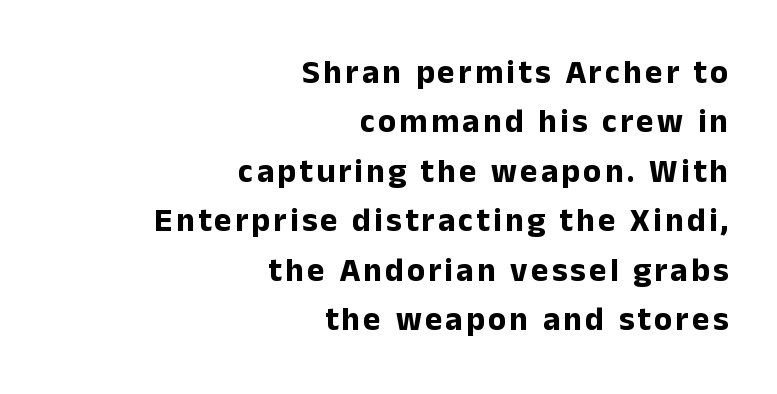
The face used here has the dense, thick strokes of a bold. The typeface chosen for these lines omits serifs. Here the designer chose a conventional face with non-uniform glyph widths. A normal amount of white space separates one row of letters from the next. Leftover space on each line is placed entirely before the opening word.
